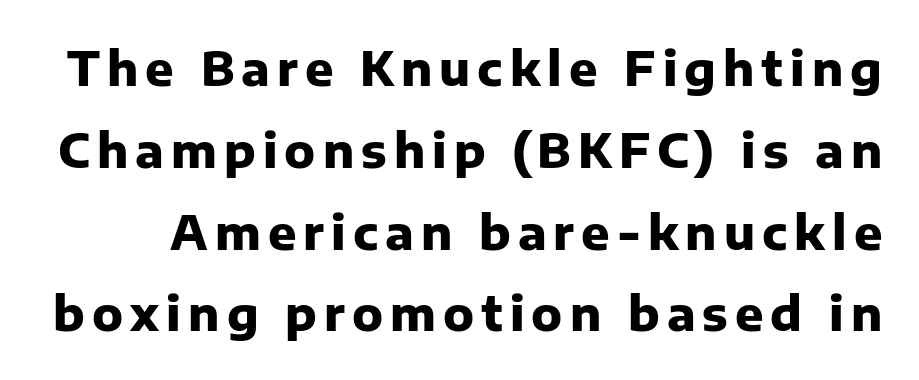
The specimen reads as upright at a glance. Does the weight exceed regular? Yes, all the way to bold. Lines of text with bare space underneath. Nothing sits at the stroke ends, so this counts as sans-serif. Think of a printed novel: that variable character pitch is what you see here.
